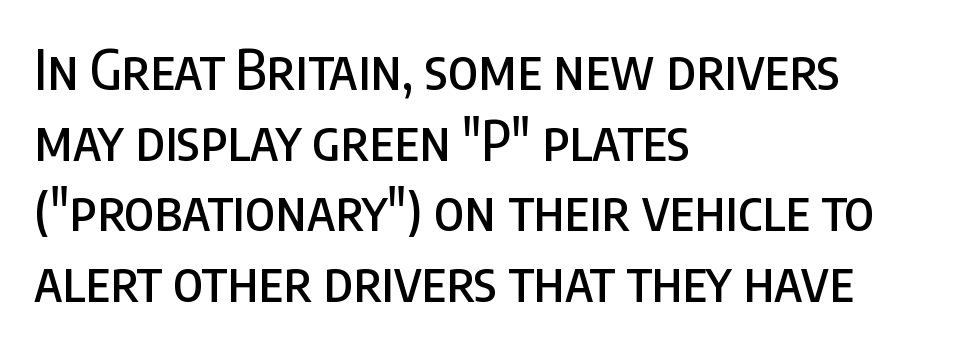
{"serif": "no", "italic": "no", "width": "condensed", "stroke_contrast": "low", "x_height": "large", "monospaced": "no", "underline": "no", "align": "left", "line_spacing": "normal", "line_spacing_ratio": 1.31, "letter_spacing": "normal", "letter_spacing_em": 0.0, "glyph_px": 54}
